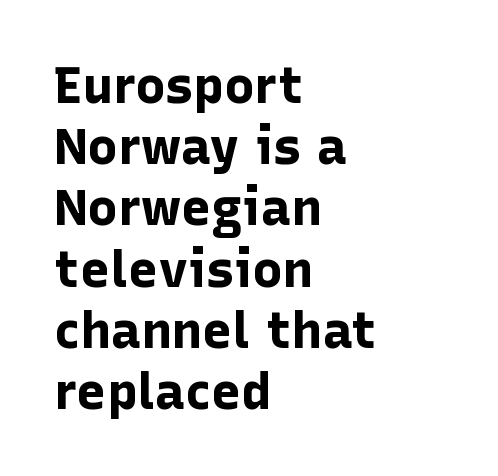
Q: Is the text bold? A: Yes.
Q: Is the text italic (slanted)? A: No, it is upright.
Q: Is the typeface a serif or a sans-serif typeface? A: Sans-serif.
Q: Is the text underlined? A: No.
Q: How is the paragraph aligned? A: Left-aligned.
Q: Is the spacing between letters normal or unusually wide? A: Normal.
Q: Width (condensed, normal, or wide)? A: Normal.
Q: Stroke contrast? A: Low.
Q: x-height? A: Medium.
Q: Monospaced? A: No.
